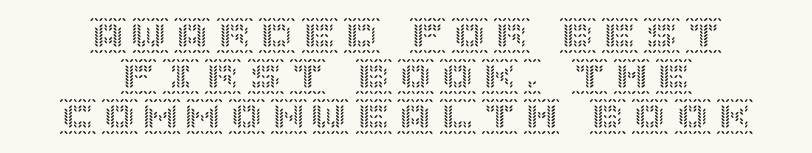
Q: Is the text italic (slanted)? A: No, it is upright.
Q: Is the text underlined? A: No.
Q: How is the paragraph aligned? A: Centered.
Q: Is the spacing between lines tight, normal or loose? A: Tight.
Q: Width (condensed, normal, or wide)? A: Normal.
Q: x-height? A: Large.
